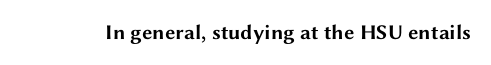
The letterforms sit shoulder to shoulder at normal distance. These lines were composed using upright roman letters. Check the space under the baseline: it is left empty. The sample has been set heavy, in full bold.
